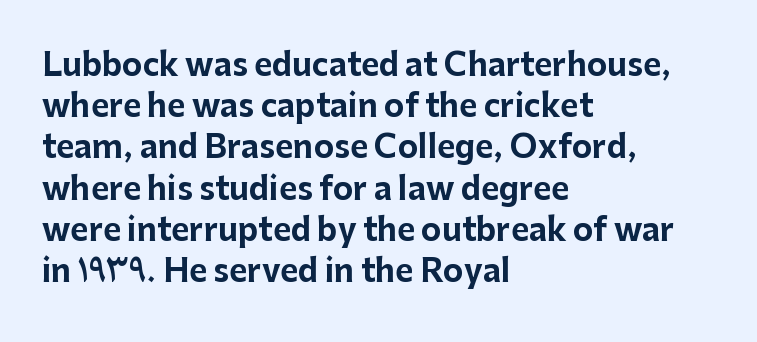
These lines carry a lot of weight — the face is fully bold. All the whitespace from short lines collects on the right. Normally led — the rows are evenly, conventionally spaced. This rendering features lettering with no underline. These lines are rendered in a variable-pitch font.
